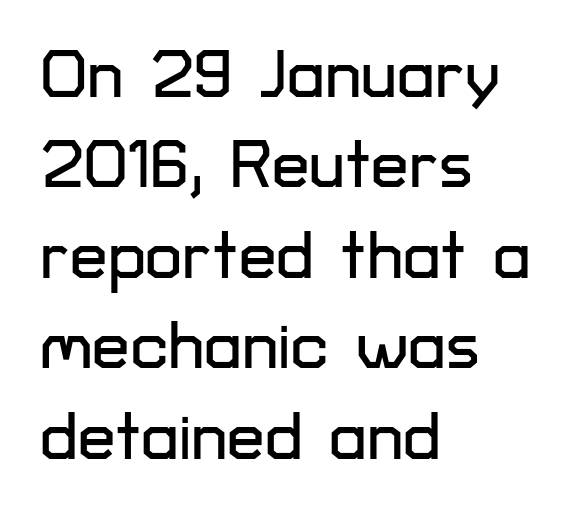
The image shows 67 px sans-serif type, upright; set left-aligned, normal line spacing (1.35x), normal letter spacing, not underlined; low stroke contrast and a medium x-height.
